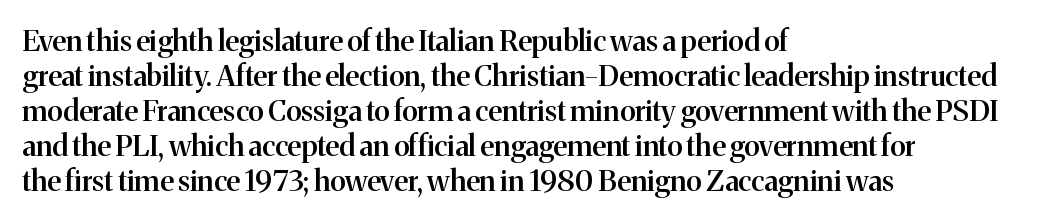
Q: Is the text bold? A: Semi-bold.
Q: Is the text italic (slanted)? A: No, it is upright.
Q: Is the typeface a serif or a sans-serif typeface? A: Serif.
Q: Is the text underlined? A: No.
Q: How is the paragraph aligned? A: Left-aligned.
Q: Is the spacing between letters normal or unusually wide? A: Normal.
Q: Width (condensed, normal, or wide)? A: Normal.
Q: Stroke contrast? A: Medium.
Q: x-height? A: Medium.
Q: Monospaced? A: No.
